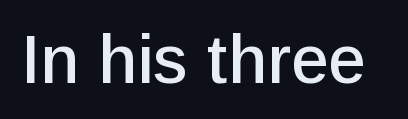
The image shows 68 px sans-serif type, upright; set normal letter spacing, not underlined; low stroke contrast and a medium x-height.
